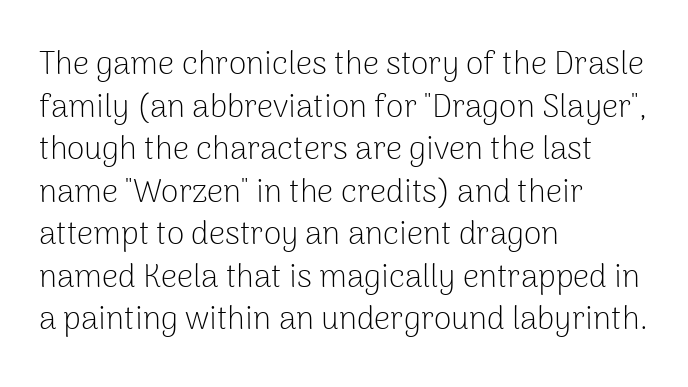
{"serif": "no", "italic": "no", "bold": "no", "weight": "light", "width": "normal", "stroke_contrast": "low", "x_height": "medium", "monospaced": "no", "underline": "no", "align": "left", "line_spacing": "normal", "line_spacing_ratio": 1.33, "letter_spacing": "normal", "letter_spacing_em": 0.0, "glyph_px": 32}
